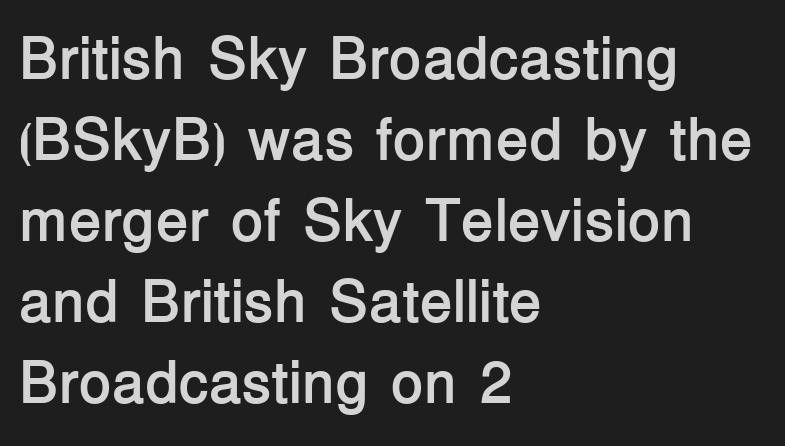
Glance below the letters and you will spot only blank space. Chunky letters — that's bold for sure. Note the varied advance widths — an 'i' is clearly narrower than an 'm'. A roman cut, with each character standing at attention. The passage shown has conventional tracking throughout.
